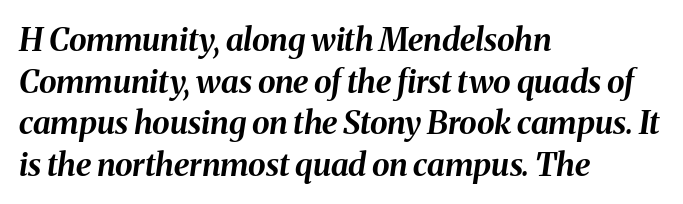
Q: Is the text bold? A: Yes.
Q: Is the text italic (slanted)? A: Yes, it leans right by about 8 degrees.
Q: Is the text underlined? A: No.
Q: How is the paragraph aligned? A: Left-aligned.
Q: Is the spacing between letters normal or unusually wide? A: Normal.
Q: Is the spacing between lines tight, normal or loose? A: Normal.
Q: Width (condensed, normal, or wide)? A: Normal.
Q: Stroke contrast? A: Medium.
Q: x-height? A: Medium.
Q: Monospaced? A: No.
